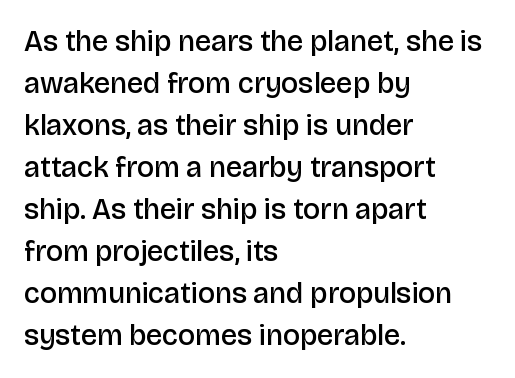
Q: Is the text bold? A: Semi-bold.
Q: Is the text italic (slanted)? A: No, it is upright.
Q: Is the typeface a serif or a sans-serif typeface? A: Sans-serif.
Q: Is the text underlined? A: No.
Q: How is the paragraph aligned? A: Left-aligned.
Q: Is the spacing between letters normal or unusually wide? A: Normal.
Q: Is the spacing between lines tight, normal or loose? A: Normal.
Q: Width (condensed, normal, or wide)? A: Normal.
Q: Stroke contrast? A: Low.
Q: x-height? A: Large.
Q: Monospaced? A: No.
